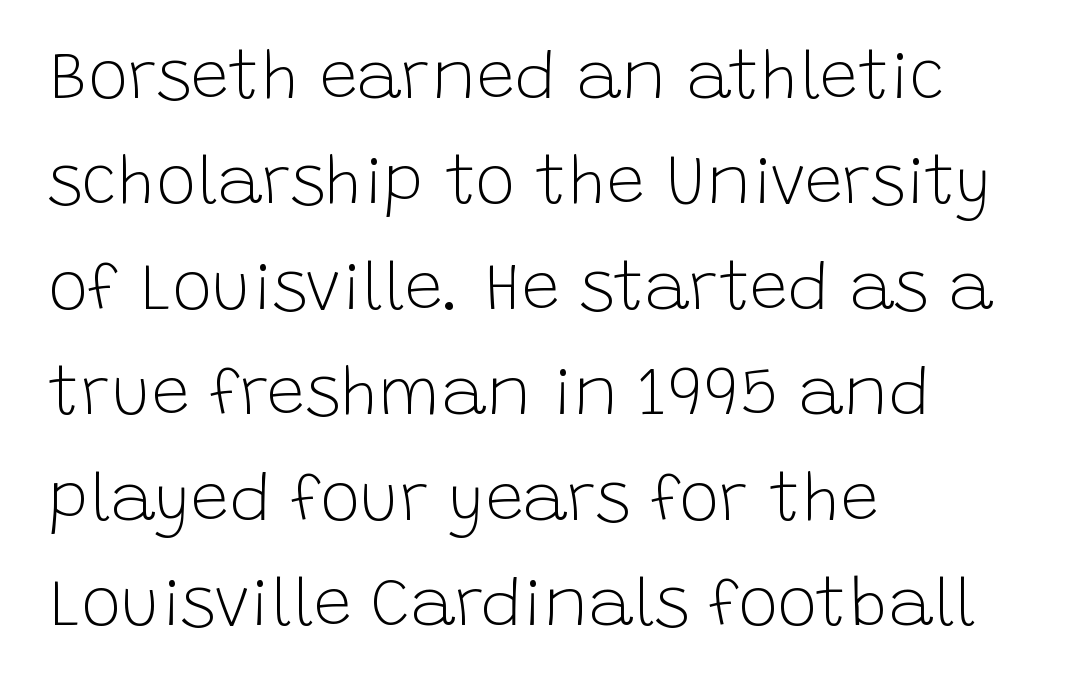
The image shows 68 px light sans-serif type, upright; set left-aligned, normal line spacing (1.55x), normal letter spacing, not underlined; low stroke contrast and a large x-height.
